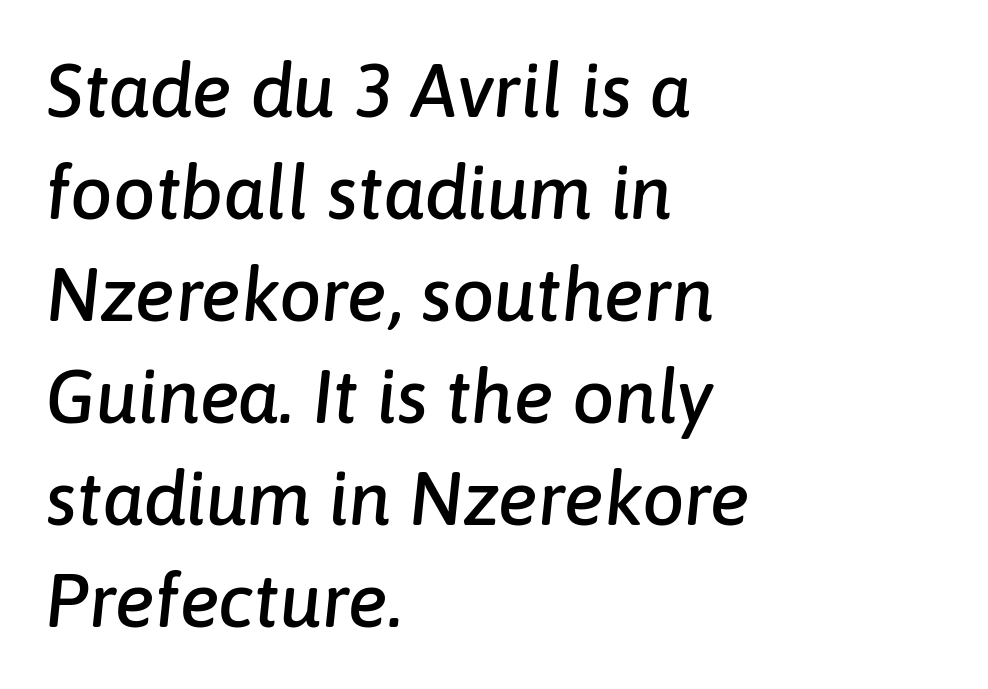
Q: Is the text italic (slanted)? A: Yes, it leans right by about 6 degrees.
Q: Is the text underlined? A: No.
Q: How is the paragraph aligned? A: Left-aligned.
Q: Is the spacing between letters normal or unusually wide? A: Normal.
Q: Is the spacing between lines tight, normal or loose? A: Normal.
Q: Width (condensed, normal, or wide)? A: Normal.
Q: Stroke contrast? A: Low.
Q: x-height? A: Medium.
Q: Monospaced? A: No.
